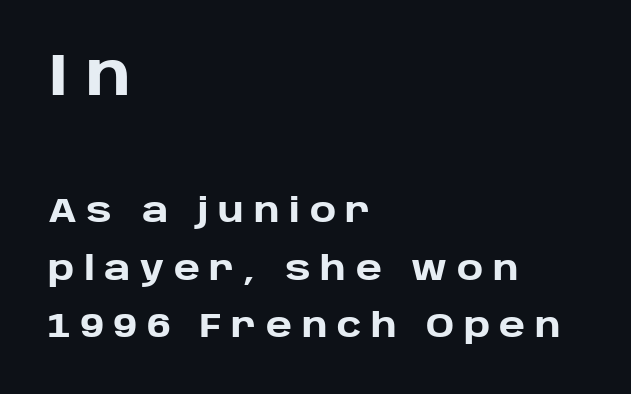
Q: Is the text bold? A: Yes.
Q: Is the text italic (slanted)? A: No, it is upright.
Q: Is the typeface a serif or a sans-serif typeface? A: Sans-serif.
Q: Is the text underlined? A: No.
Q: How is the paragraph aligned? A: Left-aligned.
Q: Is the spacing between letters normal or unusually wide? A: Unusually wide.
Q: Which block of text is set in a larger size, the first (top) or the second (bottom)? A: The first (top) one.
Q: Width (condensed, normal, or wide)? A: Normal.
Q: Stroke contrast? A: Low.
Q: x-height? A: Large.
Q: Monospaced? A: No.
